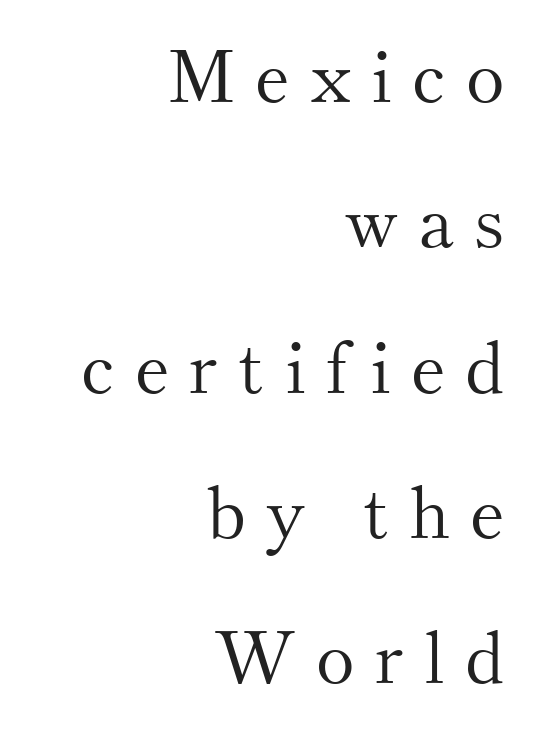
The space directly below the letters is spotless. One glance says open: line gaps are wider than usual. Look at the bottom of the vertical strokes: they flare into serifs here. Is the block centered? No — it sits flush against the right margin. The font's upright variant was chosen for this text. Someone cranked the tracking dial way up on this one.
